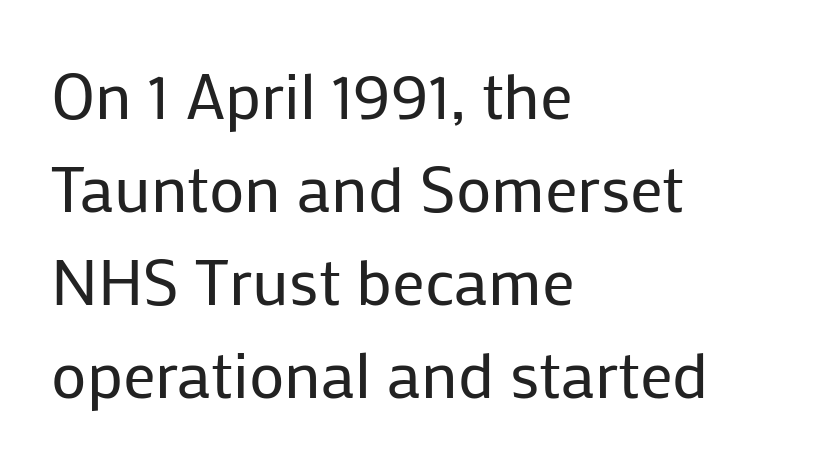
The image shows 65 px regular-weight sans-serif type, upright; set left-aligned, normal line spacing (1.43x), normal letter spacing, not underlined; low stroke contrast and a medium x-height.
